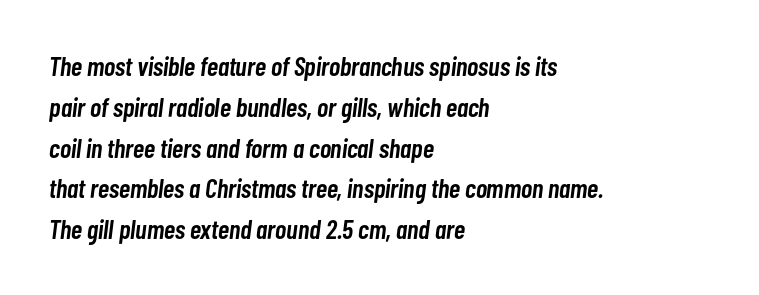
{"italic": "yes", "lean": "right", "slant_degrees": 7, "bold": "semi", "underline": "no", "align": "left", "line_spacing": "normal", "line_spacing_ratio": 1.51, "letter_spacing": "normal", "letter_spacing_em": 0.0, "glyph_px": 27}
